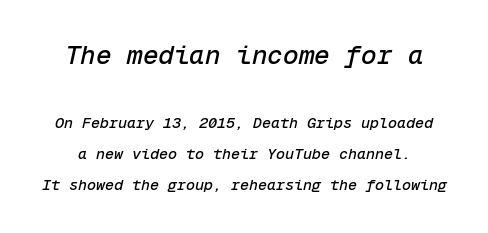
{"italic": "yes", "lean": "right", "slant_degrees": 12, "underline": "no", "line_spacing": "loose", "line_spacing_ratio": 2.08, "letter_spacing": "normal", "letter_spacing_em": 0.0, "larger_block": "first", "size_ratio": 1.73, "glyph_px": 26}
